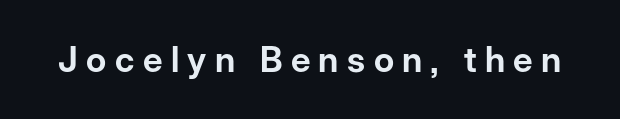
{"serif": "no", "italic": "no", "width": "normal", "stroke_contrast": "low", "x_height": "medium", "monospaced": "no", "underline": "no", "letter_spacing": "wide", "letter_spacing_em": 0.24, "glyph_px": 35}
